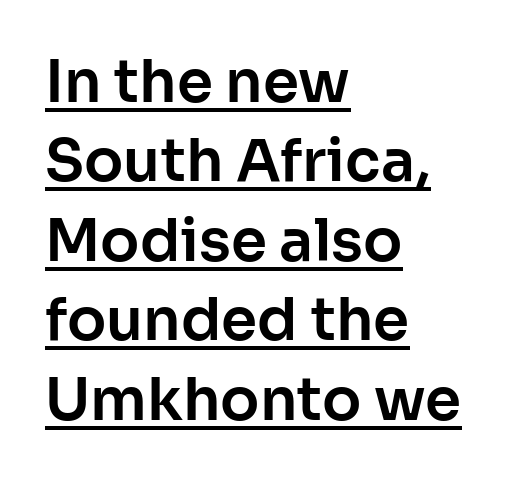
Regarding leading, the lines here are spaced in the standard way. The typography opts for an upright posture over an oblique one. Line starts are locked; line ends wander. Serif or sans? Sans — the stroke terminals are bare. The rendering uses natural spacing where letterforms have individual widths. The passage shown is underscored from start to finish.
